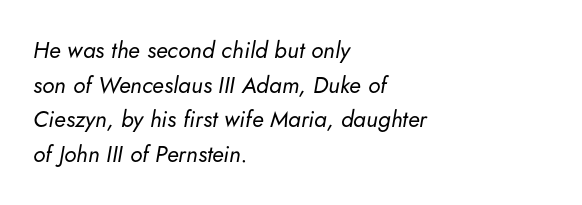
{"italic": "yes", "lean": "right", "slant_degrees": 5, "bold": "no", "underline": "no", "align": "left", "line_spacing": "normal", "line_spacing_ratio": 1.51, "letter_spacing": "normal", "letter_spacing_em": 0.0, "glyph_px": 23}
